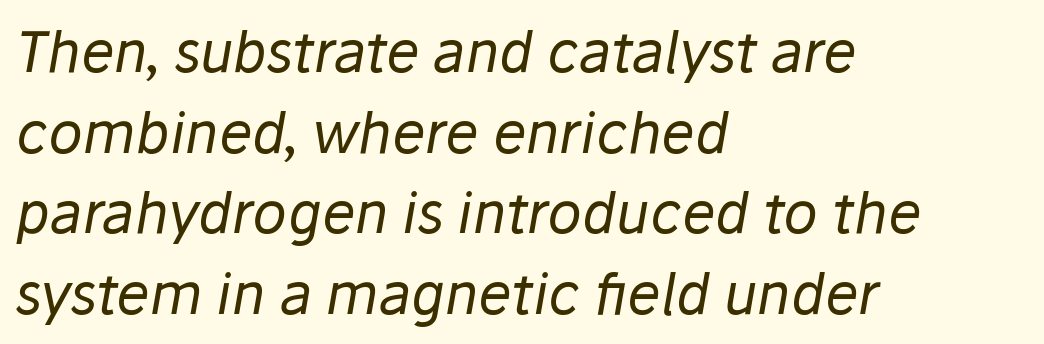
Each line starts at the same left margin while the right side varies. Notice how the stems are inclined rather than vertical — that's the hallmark of italics. The letters advance in unequal steps, a hallmark of proportional type. Characters follow at the spacing the type designer built in. One glance says typical: line gaps are just what's usual. Type without underlining.
